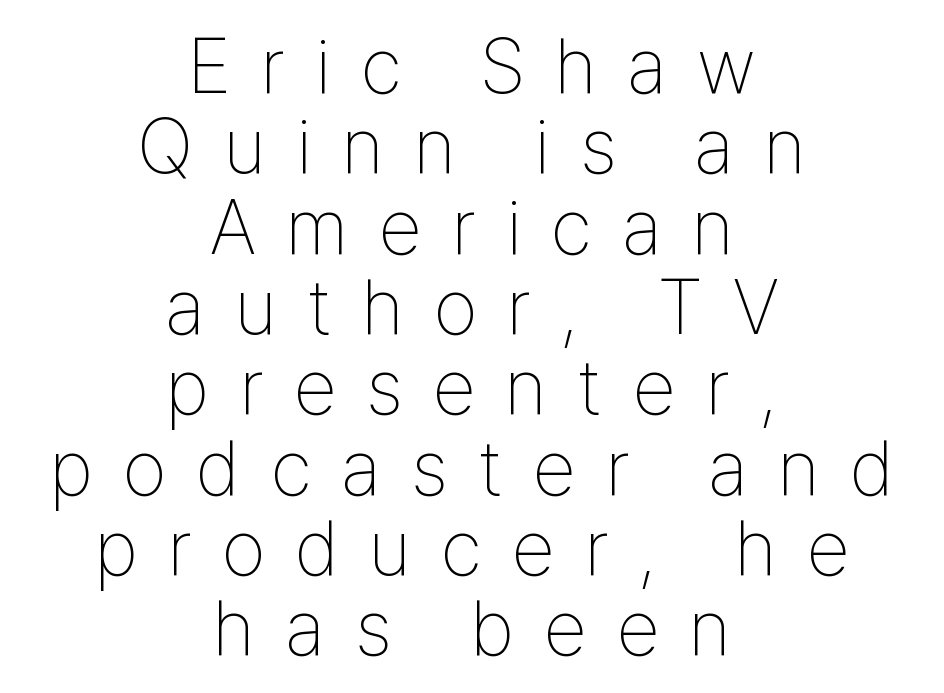
In terms of letterform style, serifs are entirely absent. Vertical spacing — tight. Plain, unruled lines of type. Words appear elongated and porous because spacing is wide. The lines are quadded center. Heaviness? Minimal to ordinary, like unemphasized prose.
